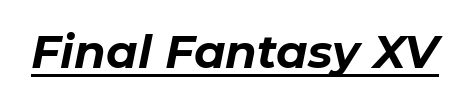
Q: Is the text bold? A: Yes.
Q: Is the text italic (slanted)? A: Yes, it leans right by about 11 degrees.
Q: Is the text underlined? A: Yes.
Q: Is the spacing between letters normal or unusually wide? A: Normal.
Q: Width (condensed, normal, or wide)? A: Normal.
Q: Stroke contrast? A: Low.
Q: x-height? A: Medium.
Q: Monospaced? A: No.
